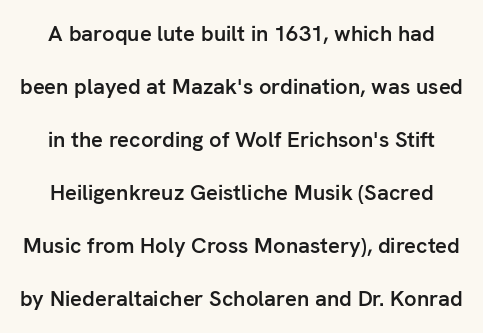
Each new line begins a long way beneath the previous one. The strip under each line holds only bare page. Each glyph is drawn with semibold strokes, heavier than normal yet not fully bold. Does extra space separate the letters? No, they use regular spacing.
